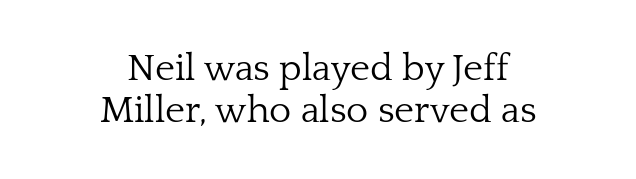
Does extra space separate the letters? No, they use regular spacing. You could not count columns in this text — the font is proportionally spaced. The text block is weighted toward neither margin, spreading evenly from the middle. Ordinary non-slanted type is in use. Cramped leading.
